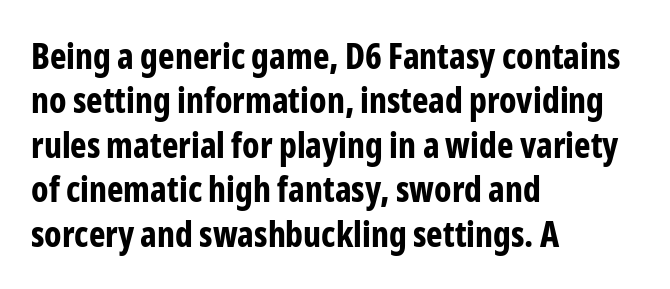
{"serif": "no", "italic": "no", "bold": "yes", "weight": "bold", "width": "condensed", "stroke_contrast": "low", "x_height": "medium", "monospaced": "no", "underline": "no", "align": "left", "line_spacing": "normal", "line_spacing_ratio": 1.27, "letter_spacing": "normal", "letter_spacing_em": 0.0, "glyph_px": 35}
